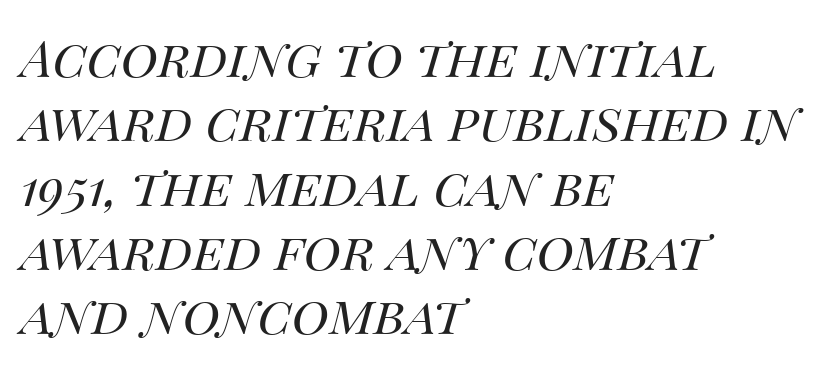
The image shows 51 px regular-weight type, italic (leaning right); set left-aligned, normal line spacing (1.26x), normal letter spacing, not underlined; medium stroke contrast and a large x-height.
